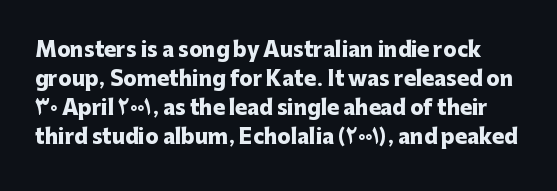
{"italic": "no", "bold": "yes", "underline": "no", "line_spacing": "normal", "line_spacing_ratio": 1.45, "letter_spacing": "normal", "letter_spacing_em": 0.0, "glyph_px": 20}
